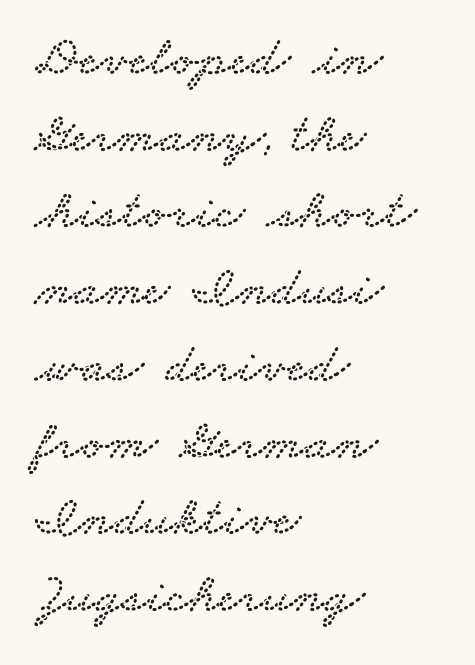
Q: Is the typeface a serif or a sans-serif typeface? A: Serif.
Q: Is the text underlined? A: No.
Q: How is the paragraph aligned? A: Left-aligned.
Q: Is the spacing between letters normal or unusually wide? A: Normal.
Q: Is the spacing between lines tight, normal or loose? A: Normal.
Q: Width (condensed, normal, or wide)? A: Wide.
Q: Stroke contrast? A: Low.
Q: x-height? A: Small.
Q: Monospaced? A: No.
